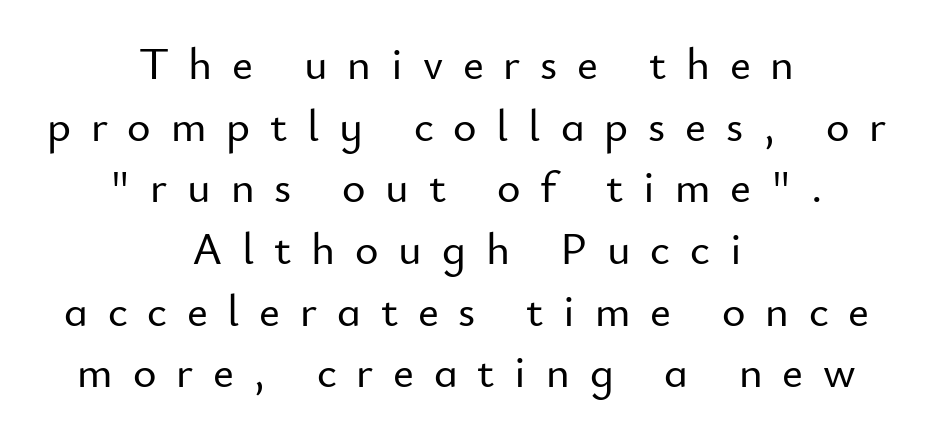
{"serif": "no", "italic": "no", "width": "normal", "stroke_contrast": "low", "x_height": "small", "monospaced": "no", "underline": "no", "align": "center", "line_spacing": "normal", "line_spacing_ratio": 1.37, "letter_spacing": "wide", "letter_spacing_em": 0.44, "glyph_px": 45}
